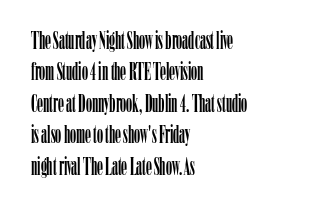
{"italic": "no", "underline": "no", "align": "left", "line_spacing": "normal", "line_spacing_ratio": 1.31, "letter_spacing": "normal", "letter_spacing_em": 0.0, "glyph_px": 24}
